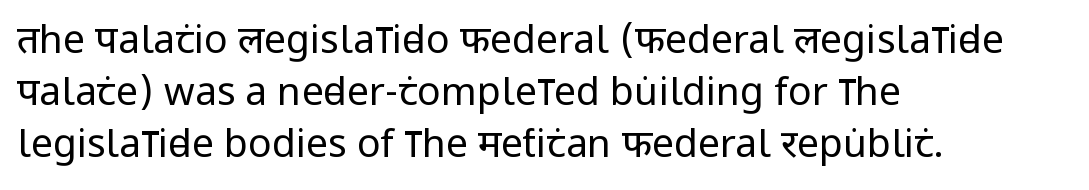
{"serif": "no", "italic": "no", "bold": "no", "weight": "regular", "width": "condensed", "stroke_contrast": "low", "x_height": "large", "monospaced": "no", "underline": "no", "align": "left", "line_spacing": "normal", "line_spacing_ratio": 1.33, "letter_spacing": "normal", "letter_spacing_em": 0.0, "glyph_px": 39}
